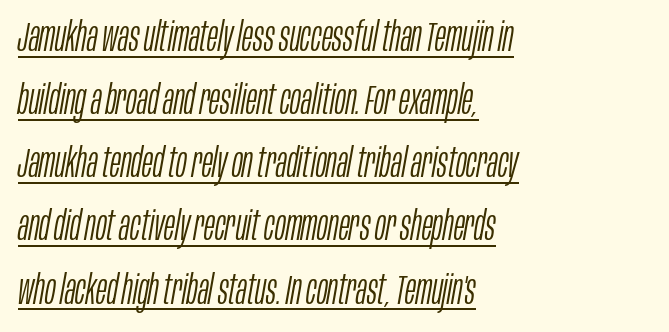
Q: Is the text bold? A: No.
Q: Is the text italic (slanted)? A: Yes, it leans right by about 10 degrees.
Q: Is the text underlined? A: Yes.
Q: How is the paragraph aligned? A: Left-aligned.
Q: Is the spacing between letters normal or unusually wide? A: Normal.
Q: Is the spacing between lines tight, normal or loose? A: Normal.
Q: Width (condensed, normal, or wide)? A: Condensed.
Q: Stroke contrast? A: Low.
Q: x-height? A: Large.
Q: Monospaced? A: No.
